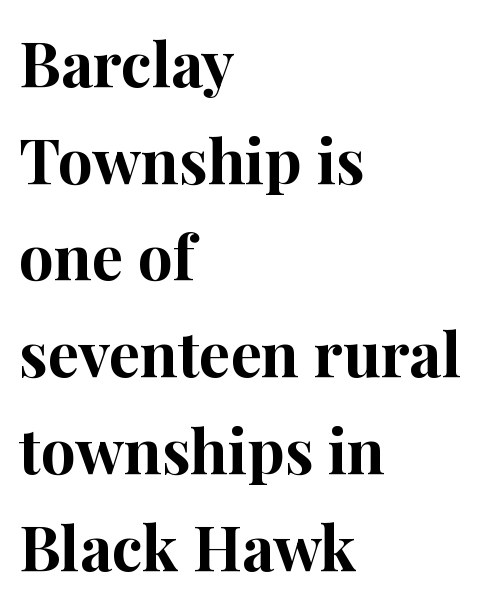
{"serif": "yes", "italic": "no", "bold": "yes", "weight": "bold", "width": "normal", "stroke_contrast": "high", "x_height": "medium", "monospaced": "no", "underline": "no", "align": "left", "line_spacing": "normal", "line_spacing_ratio": 1.56, "letter_spacing": "normal", "letter_spacing_em": 0.0, "glyph_px": 62}
